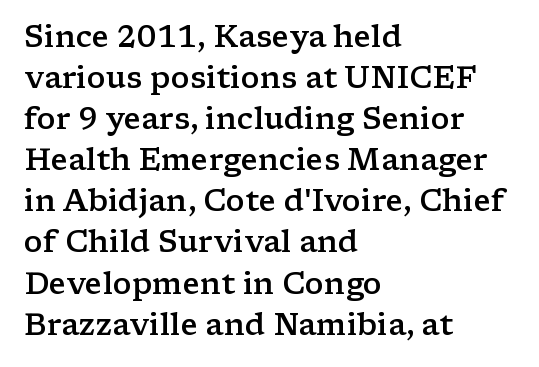
{"serif": "yes", "italic": "no", "bold": "semi", "weight": "semibold", "width": "wide", "stroke_contrast": "low", "x_height": "medium", "monospaced": "no", "underline": "no", "align": "left", "line_spacing": "normal", "line_spacing_ratio": 1.37, "letter_spacing": "normal", "letter_spacing_em": 0.0, "glyph_px": 30}
